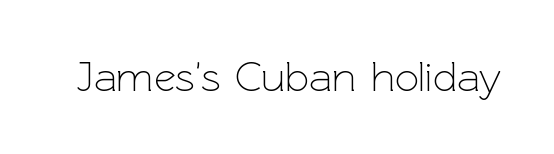
The image shows 42 px light sans-serif type, upright; set normal letter spacing, not underlined; a medium x-height.
